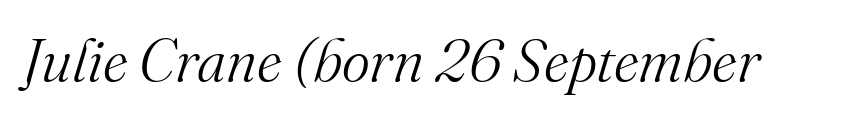
The image shows 60 px light serif type, italic (leaning right); set normal letter spacing, not underlined; medium stroke contrast and a small x-height.
